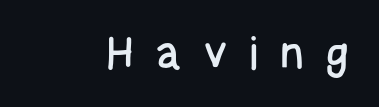
Italic? Not at all — the glyphs are vertical. Descenders hang freely into open space. This sample has the flowing, uneven cadence of proportional lettering. In terms of letterform style, serifs are entirely absent.
